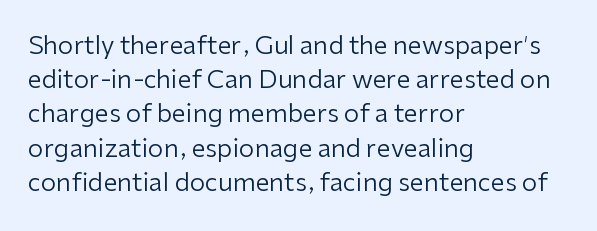
Q: Is the text bold? A: No.
Q: Is the text italic (slanted)? A: No, it is upright.
Q: Is the text underlined? A: No.
Q: How is the paragraph aligned? A: Left-aligned.
Q: Is the spacing between letters normal or unusually wide? A: Normal.
Q: Is the spacing between lines tight, normal or loose? A: Normal.
